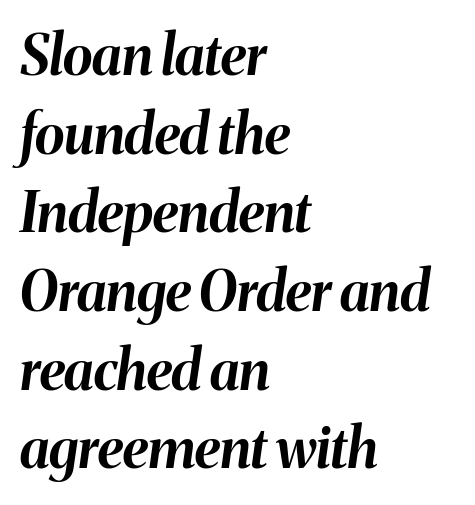
{"italic": "yes", "lean": "right", "slant_degrees": 8, "bold": "yes", "weight": "bold", "width": "normal", "stroke_contrast": "medium", "x_height": "medium", "monospaced": "no", "underline": "no", "align": "left", "line_spacing": "normal", "line_spacing_ratio": 1.43, "letter_spacing": "normal", "letter_spacing_em": 0.0, "glyph_px": 55}
